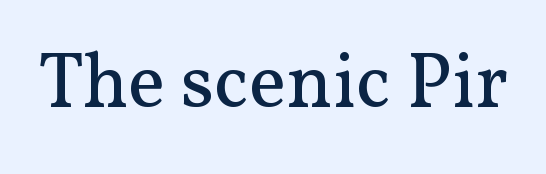
Q: Is the text bold? A: No.
Q: Is the text italic (slanted)? A: No, it is upright.
Q: Is the typeface a serif or a sans-serif typeface? A: Serif.
Q: Is the text underlined? A: No.
Q: Is the spacing between letters normal or unusually wide? A: Normal.
Q: Width (condensed, normal, or wide)? A: Normal.
Q: Stroke contrast? A: Medium.
Q: x-height? A: Medium.
Q: Monospaced? A: No.
